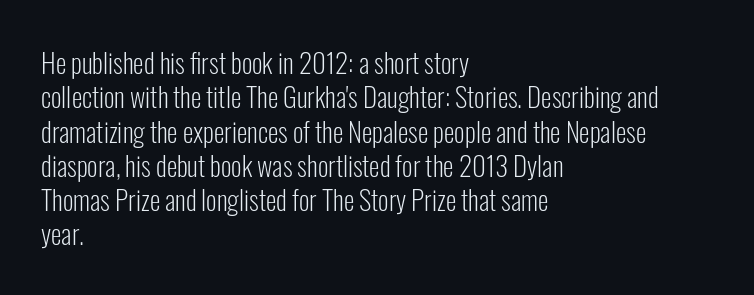
{"italic": "no", "bold": "no", "underline": "no", "align": "left", "line_spacing": "normal", "line_spacing_ratio": 1.27, "letter_spacing": "normal", "letter_spacing_em": 0.0, "glyph_px": 27}
